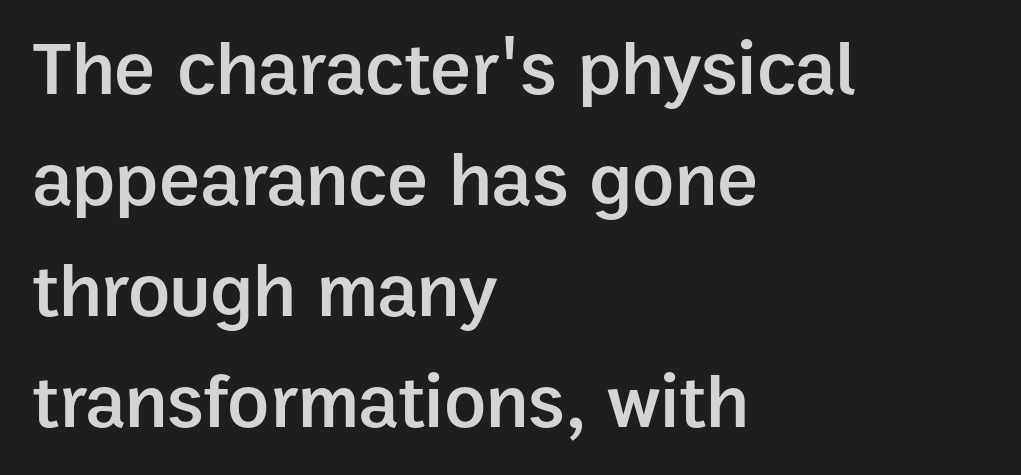
The lines in this sample share a left origin and differ only in where they stop. The type is set solid horizontally, with unmodified tracking. Regarding leading, the lines here are spaced in the standard way. The typeface chosen for these lines omits serifs. Nobody drew a line under any word here. In terms of posture, this sample is upright.
